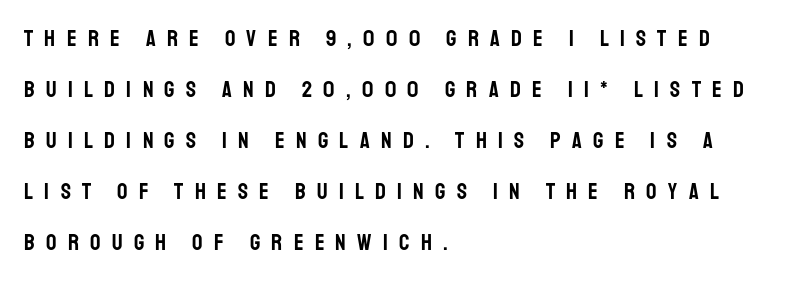
Q: Is the text italic (slanted)? A: No, it is upright.
Q: Is the text underlined? A: No.
Q: How is the paragraph aligned? A: Left-aligned.
Q: Is the spacing between letters normal or unusually wide? A: Unusually wide.
Q: Is the spacing between lines tight, normal or loose? A: Loose.
